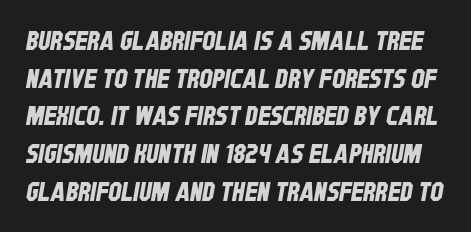
Q: Is the text underlined? A: No.
Q: Is the spacing between letters normal or unusually wide? A: Normal.
Q: Is the spacing between lines tight, normal or loose? A: Normal.
